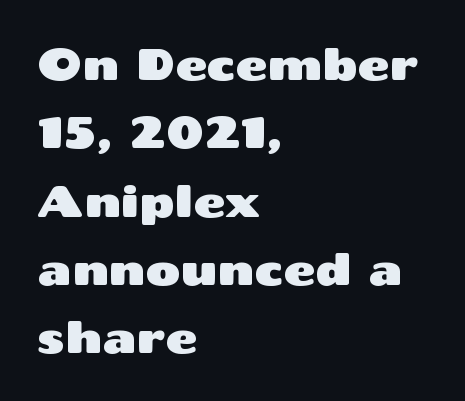
Q: Is the text italic (slanted)? A: No, it is upright.
Q: Is the typeface a serif or a sans-serif typeface? A: Sans-serif.
Q: Is the text underlined? A: No.
Q: How is the paragraph aligned? A: Left-aligned.
Q: Is the spacing between letters normal or unusually wide? A: Normal.
Q: Is the spacing between lines tight, normal or loose? A: Normal.
Q: Width (condensed, normal, or wide)? A: Wide.
Q: Stroke contrast? A: Medium.
Q: x-height? A: Medium.
Q: Monospaced? A: No.
